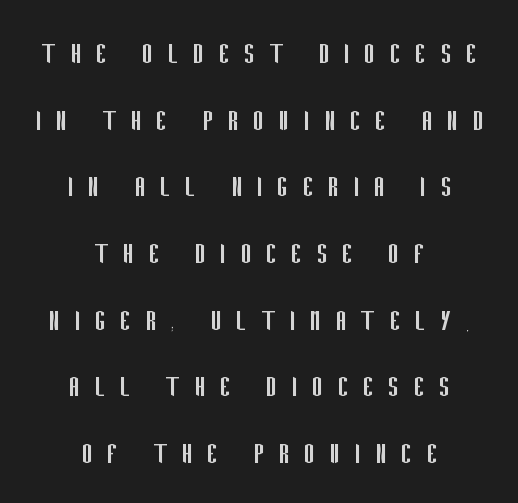
{"serif": "no", "italic": "no", "bold": "no", "weight": "regular", "width": "condensed", "stroke_contrast": "low", "x_height": "large", "monospaced": "no", "underline": "no", "align": "center", "line_spacing": "loose", "line_spacing_ratio": 1.96, "letter_spacing": "wide", "letter_spacing_em": 0.41, "glyph_px": 34}
